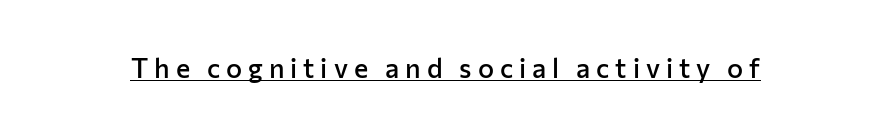
Q: Is the text bold? A: Semi-bold.
Q: Is the text italic (slanted)? A: No, it is upright.
Q: Is the text underlined? A: Yes.
Q: Is the spacing between letters normal or unusually wide? A: Unusually wide.
